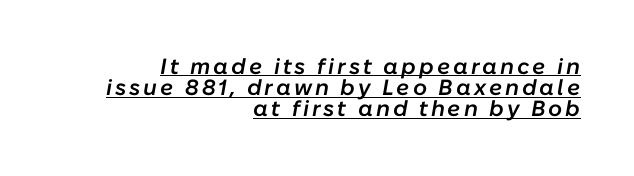
The face used here is a semibold: visibly heavier than regular, lighter than bold. A continuous stroke trails under the words, as in a hyperlink. Summary of vertical rhythm: compact, with narrow interline spacing. This sample is right-justified, so line beginnings fall wherever the words allow. If you drew a line through each stem, it would be angled.
